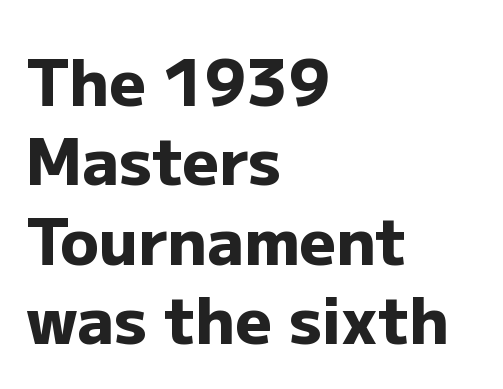
Q: Is the text bold? A: Yes.
Q: Is the text italic (slanted)? A: No, it is upright.
Q: Is the typeface a serif or a sans-serif typeface? A: Sans-serif.
Q: Is the text underlined? A: No.
Q: How is the paragraph aligned? A: Left-aligned.
Q: Is the spacing between letters normal or unusually wide? A: Normal.
Q: Width (condensed, normal, or wide)? A: Normal.
Q: Stroke contrast? A: Low.
Q: x-height? A: Medium.
Q: Monospaced? A: No.
